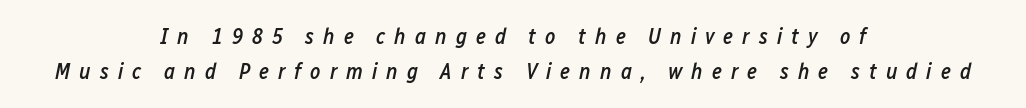
Q: Is the text bold? A: Semi-bold.
Q: Is the text italic (slanted)? A: Yes, it leans right by about 12 degrees.
Q: Is the text underlined? A: No.
Q: How is the paragraph aligned? A: Centered.
Q: Is the spacing between letters normal or unusually wide? A: Unusually wide.
Q: Is the spacing between lines tight, normal or loose? A: Normal.
